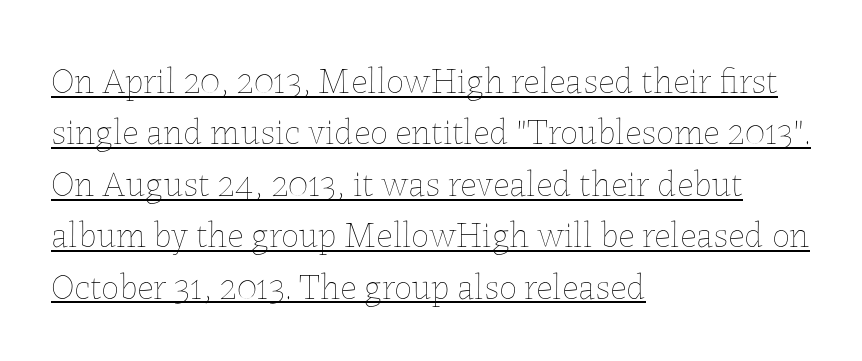
Q: Is the text bold? A: No.
Q: Is the text italic (slanted)? A: No, it is upright.
Q: Is the text underlined? A: Yes.
Q: How is the paragraph aligned? A: Left-aligned.
Q: Is the spacing between letters normal or unusually wide? A: Normal.
Q: Is the spacing between lines tight, normal or loose? A: Normal.
Q: Width (condensed, normal, or wide)? A: Normal.
Q: Stroke contrast? A: Low.
Q: x-height? A: Medium.
Q: Monospaced? A: No.
